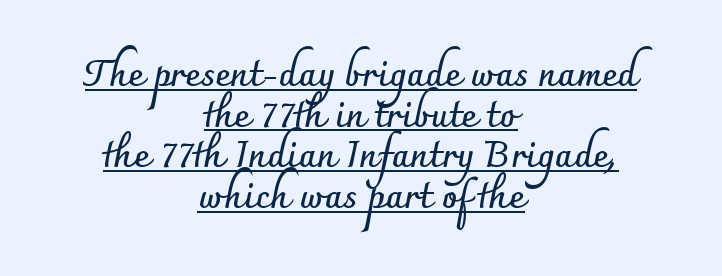
In terms of letterform style, serifs are entirely absent. The paragraph has two soft edges and a firm central axis. A typesetter would call this proportional, since set widths differ per character.
